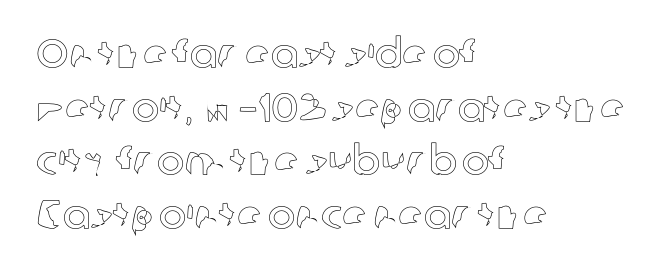
Upright lettering throughout. Spacing verdict: proportional, widths tailored to each character. Nothing unusual about the tracking: characters are spaced as the font intends. Is there much room between lines? A standard amount, neither cramped nor airy. The strip under each line holds only bare page.
